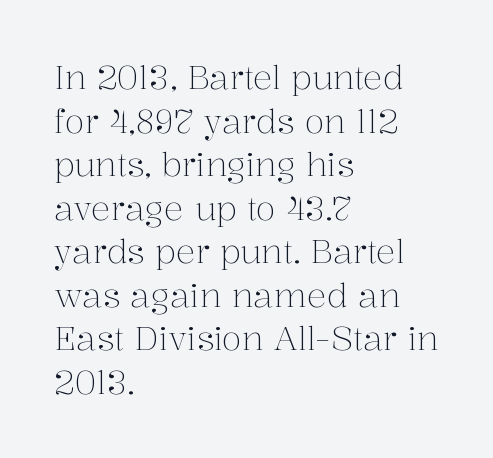
{"serif": "yes", "italic": "no", "bold": "no", "weight": "light", "width": "normal", "stroke_contrast": "medium", "x_height": "medium", "monospaced": "no", "underline": "no", "align": "left", "line_spacing": "normal", "line_spacing_ratio": 1.32, "letter_spacing": "normal", "letter_spacing_em": 0.0, "glyph_px": 33}
